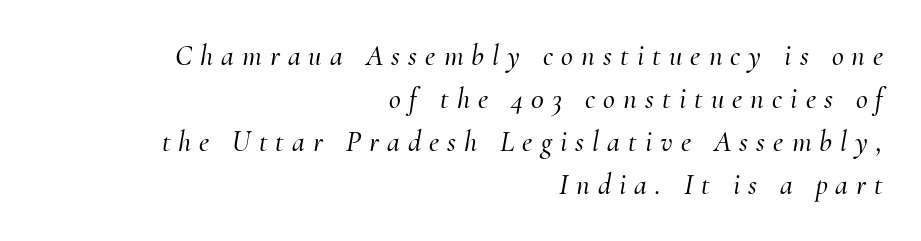
The image shows 29 px serif type, italic (leaning right); set right-aligned, normal line spacing (1.48x), unusually wide letter spacing (+0.28 em), not underlined; medium stroke contrast and a small x-height.
